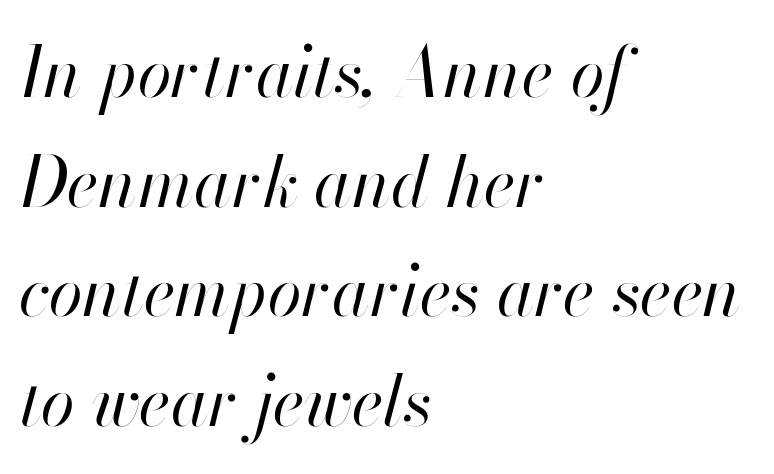
The image shows 69 px regular-weight type, italic (leaning right); set left-aligned, normal line spacing (1.59x), normal letter spacing, not underlined; high stroke contrast and a small x-height.
